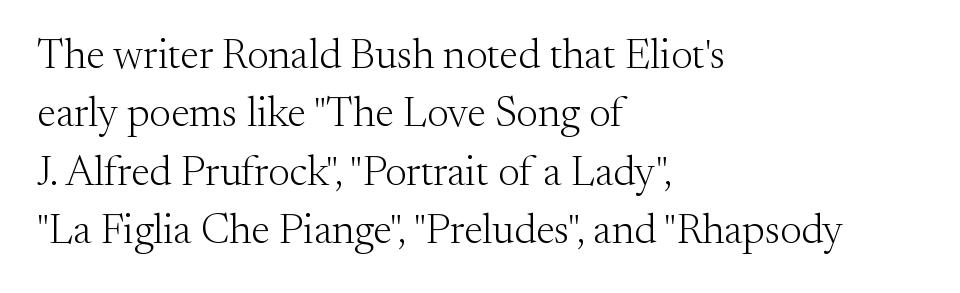
The image shows 42 px light serif type, upright; set left-aligned, normal line spacing (1.39x), normal letter spacing, not underlined; medium stroke contrast and a small x-height.
